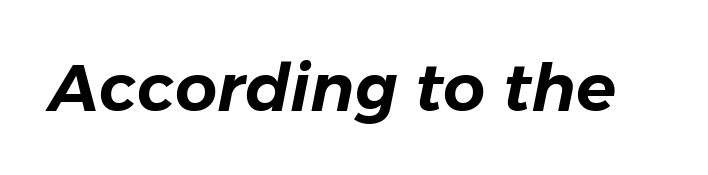
The image shows 66 px text type, italic (leaning right); set normal letter spacing, not underlined; low stroke contrast and a medium x-height.
